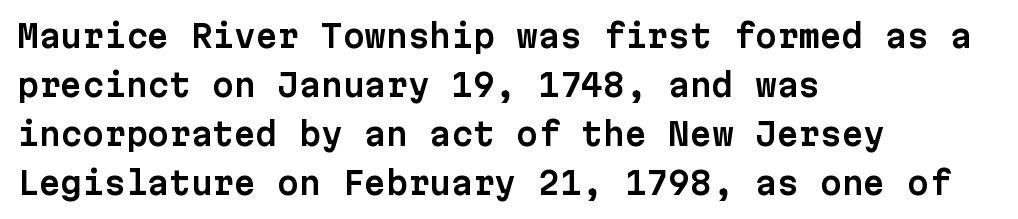
Is this a fixed-width face? Yes — each glyph sits in an identical cell. A typesetter would label this face a sans. Descenders hang freely into open space. Quick note: not italic, upright. The passage shown stacks its lines at a standard gap.
